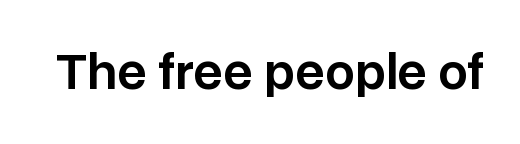
Nope, no serifs anywhere on these letters. Students, note that the glyphs here touch the page at normal intervals. The specimen reads as upright at a glance. Do the characters align in a grid? No, the font is proportional. Underline: absent.
